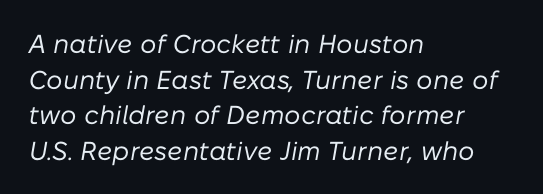
Q: Is the text bold? A: No.
Q: Is the text italic (slanted)? A: Yes, it leans right by about 10 degrees.
Q: Is the text underlined? A: No.
Q: How is the paragraph aligned? A: Left-aligned.
Q: Is the spacing between letters normal or unusually wide? A: Normal.
Q: Is the spacing between lines tight, normal or loose? A: Normal.
